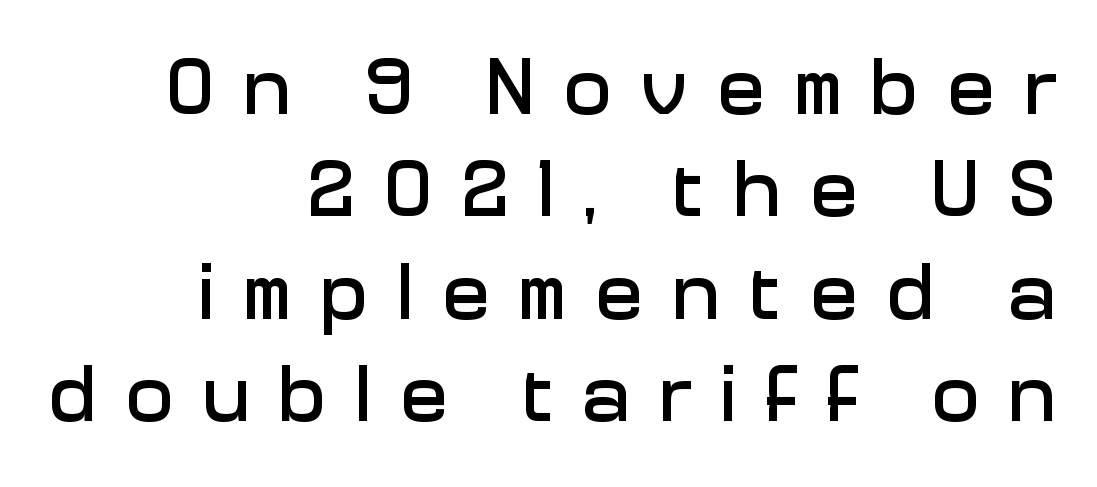
Honestly, the row spacing looks completely unremarkable. This sample uses expanded letter spacing, leaving extra air between glyphs. Does the type have serifs? No, each stem ends abruptly. It's the straight-up-and-down kind of type. Proportional: the letters do not fall into vertical columns. The space directly below the letters is spotless.
